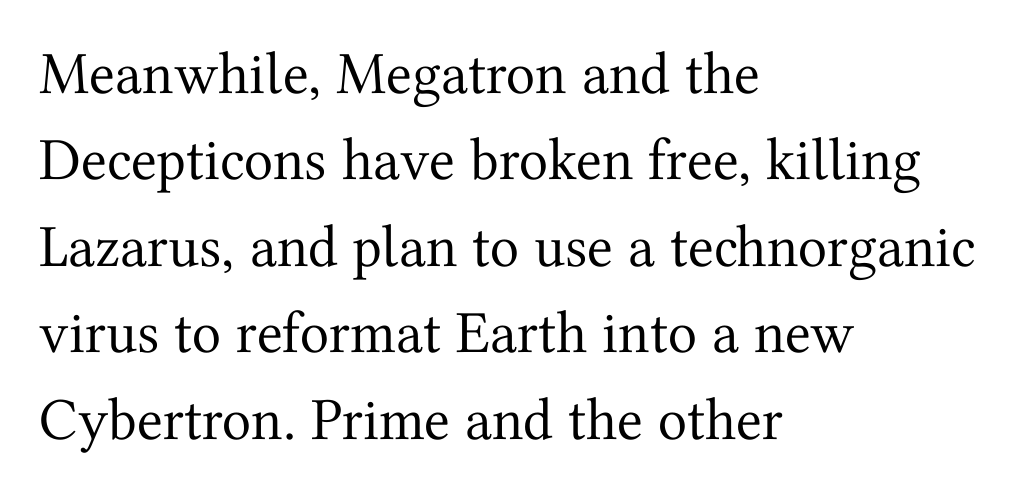
{"serif": "yes", "italic": "no", "bold": "no", "weight": "regular", "width": "normal", "stroke_contrast": "medium", "x_height": "medium", "monospaced": "no", "underline": "no", "align": "left", "line_spacing": "normal", "line_spacing_ratio": 1.44, "letter_spacing": "normal", "letter_spacing_em": 0.0, "glyph_px": 60}
